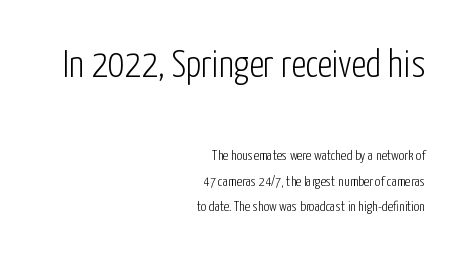
The image shows 38 px light, condensed sans-serif type, upright; set right-aligned, line spacing 1.83x, normal letter spacing, not underlined; the first (top) block is 2.71x larger; low stroke contrast and a medium x-height.
